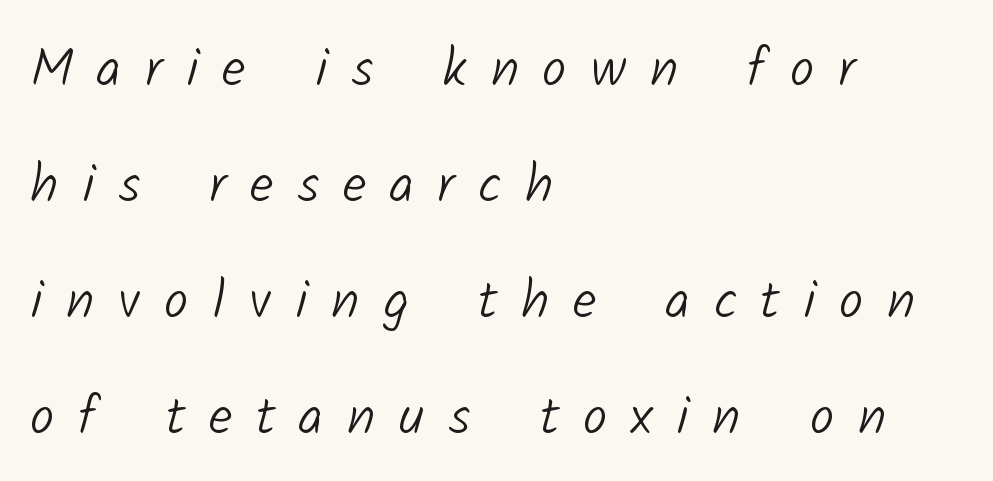
No extra ink here — the face is not bold. This rendering features lettering with no underline. The paragraph shown leans on its left margin. Is this a fixed-width face? No — the glyphs have proportional, varying widths. Stroke terminals: plain, sans-serif. Here the glyphs are tracked loosely, breaking word shapes into spaced letters.
